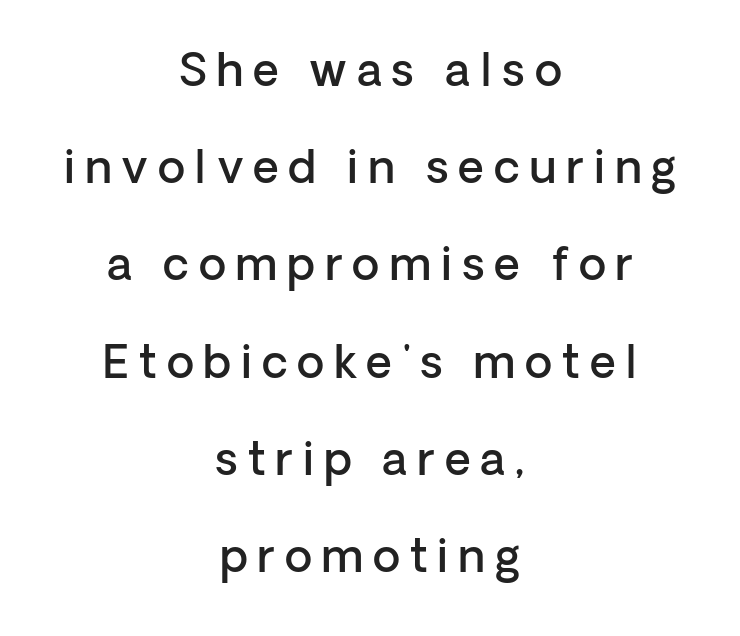
{"serif": "no", "italic": "no", "bold": "semi", "weight": "semibold", "width": "normal", "stroke_contrast": "low", "x_height": "medium", "monospaced": "no", "underline": "no", "align": "center", "line_spacing": "loose", "line_spacing_ratio": 2.16, "letter_spacing": "wide", "letter_spacing_em": 0.22, "glyph_px": 45}
